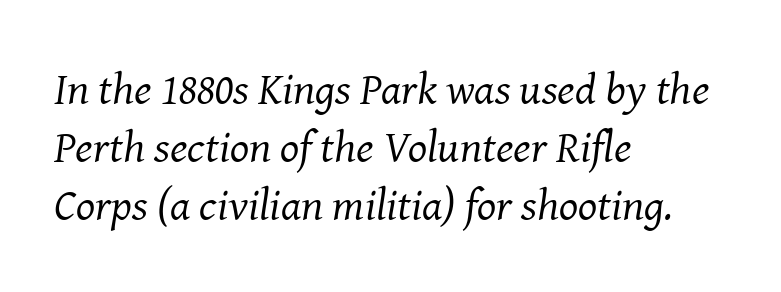
{"serif": "yes", "italic": "yes", "lean": "right", "slant_degrees": 8, "bold": "no", "weight": "regular", "width": "normal", "stroke_contrast": "medium", "x_height": "medium", "monospaced": "no", "underline": "no", "align": "left", "line_spacing": "normal", "line_spacing_ratio": 1.29, "letter_spacing": "normal", "letter_spacing_em": 0.0, "glyph_px": 45}
